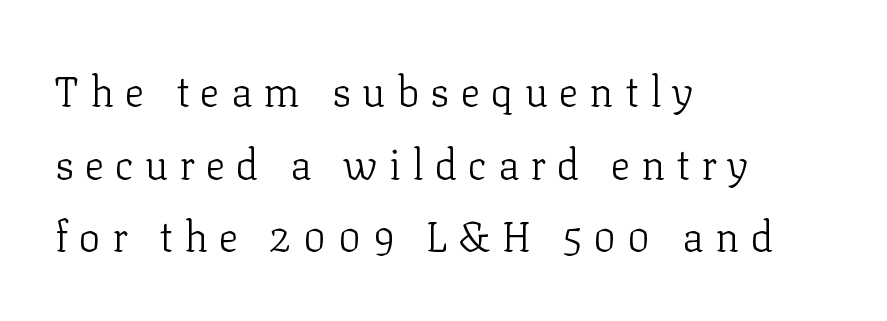
Line beginnings align vertically; line endings do not. The weight would be labelled regular, book, light, or lighter still. When letters stand straight like this, we call the style roman or upright. Beneath every word, the page is bare. The line texture is sparse and dotted thanks to wide tracking. The text was rendered using a seriffed face with decorative stroke endings.
